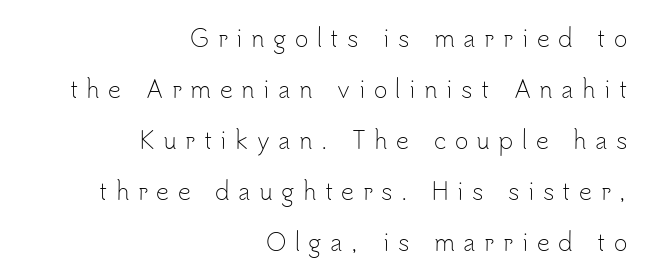
Q: Is the text bold? A: No.
Q: Is the text italic (slanted)? A: No, it is upright.
Q: Is the text underlined? A: No.
Q: How is the paragraph aligned? A: Right-aligned.
Q: Is the spacing between letters normal or unusually wide? A: Unusually wide.
Q: Is the spacing between lines tight, normal or loose? A: Loose.
